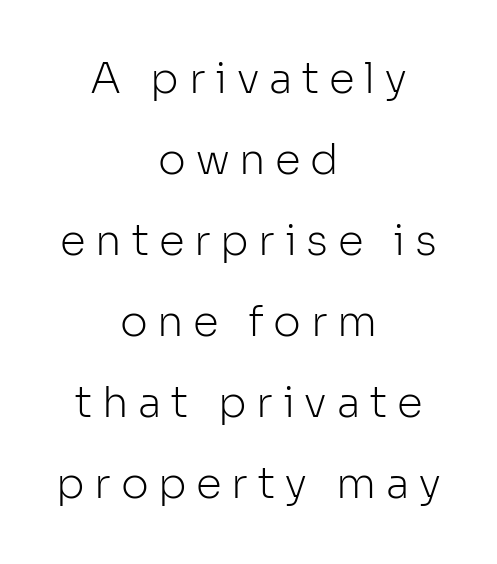
Compared with typical paragraphs, the rows here are farther apart. This sample has the flowing, uneven cadence of proportional lettering. Centered paragraph, ragged on both sides. Tracking here is generous; glyphs stand well apart from one another. Just letters on the line, the space beneath them empty. The letters stand upright; this is a roman face.
